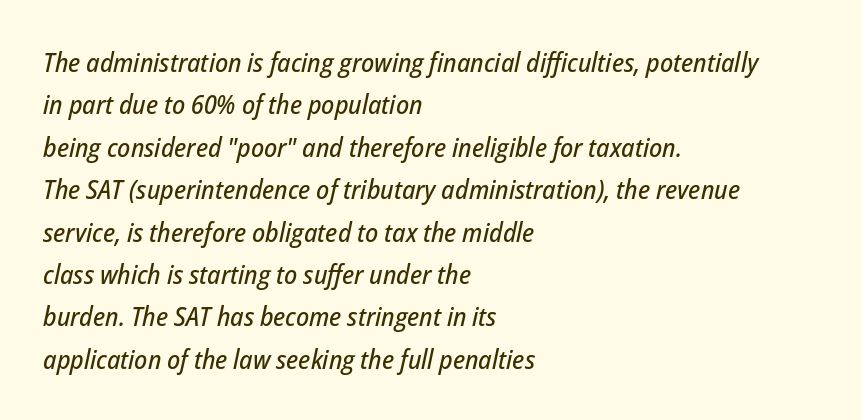
{"italic": "yes", "lean": "right", "slant_degrees": 12, "underline": "no", "align": "left", "line_spacing": "normal", "line_spacing_ratio": 1.57, "letter_spacing": "normal", "letter_spacing_em": 0.0, "glyph_px": 27}
